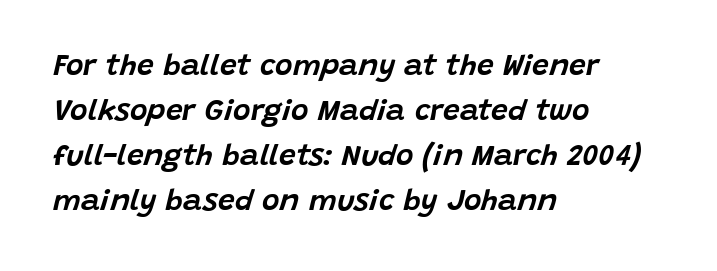
The image shows 30 px text type, italic (leaning right); set left-aligned, normal line spacing (1.5x), normal letter spacing, not underlined; low stroke contrast and a large x-height.
